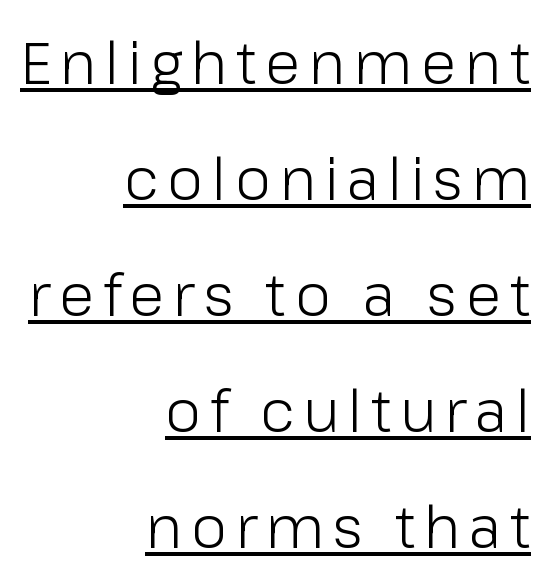
Q: Is the text bold? A: No.
Q: Is the text italic (slanted)? A: No, it is upright.
Q: Is the typeface a serif or a sans-serif typeface? A: Sans-serif.
Q: Is the text underlined? A: Yes.
Q: How is the paragraph aligned? A: Right-aligned.
Q: Is the spacing between lines tight, normal or loose? A: Loose.
Q: Width (condensed, normal, or wide)? A: Normal.
Q: Stroke contrast? A: Low.
Q: x-height? A: Medium.
Q: Monospaced? A: No.
